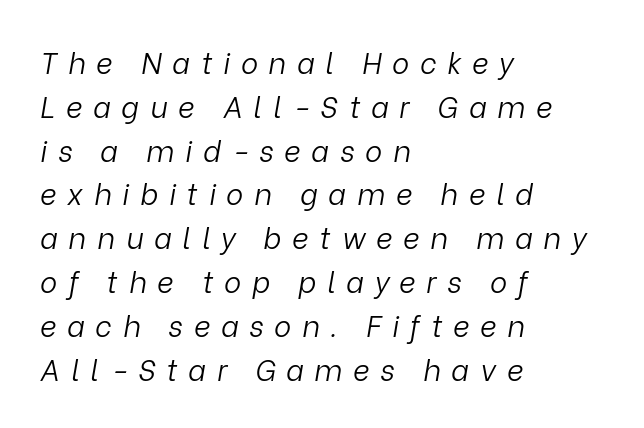
The image shows 29 px light type, italic (leaning right); set left-aligned, normal line spacing (1.51x), unusually wide letter spacing (+0.37 em), not underlined; low stroke contrast and a medium x-height.
